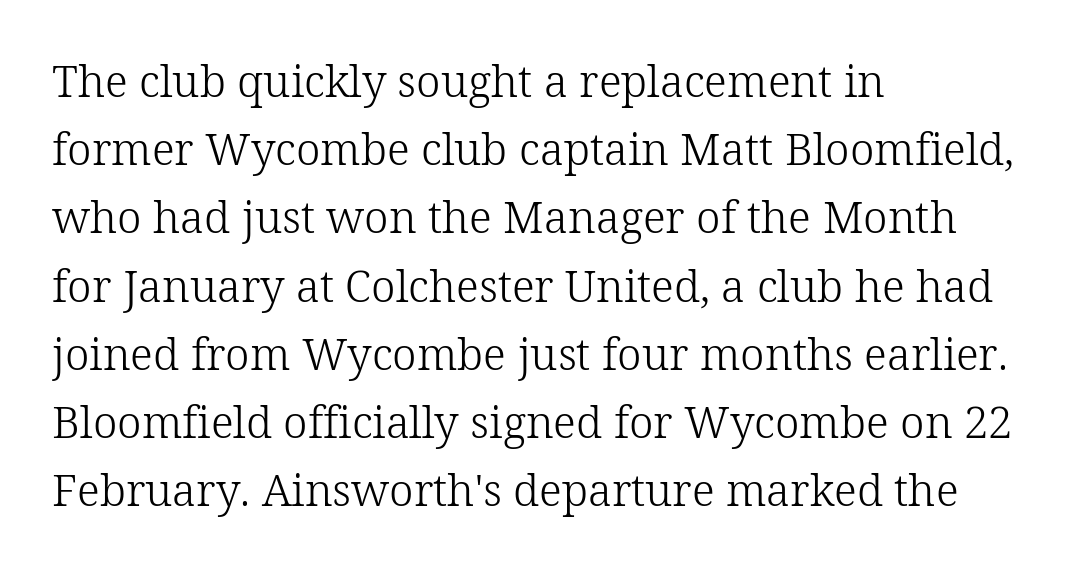
{"serif": "yes", "italic": "no", "bold": "no", "weight": "light", "width": "normal", "stroke_contrast": "low", "x_height": "medium", "monospaced": "no", "underline": "no", "align": "left", "line_spacing": "normal", "line_spacing_ratio": 1.55, "letter_spacing": "normal", "letter_spacing_em": 0.0, "glyph_px": 44}
